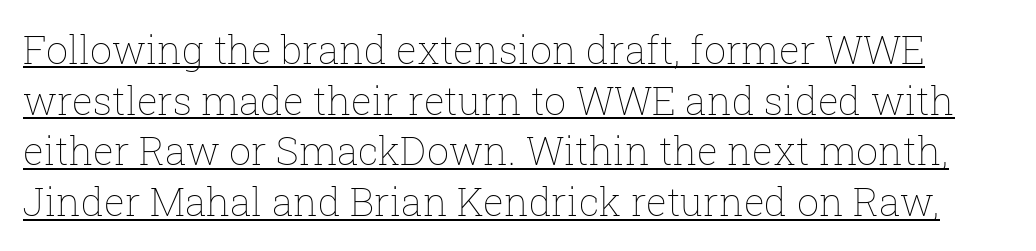
{"italic": "no", "bold": "no", "weight": "thin", "width": "normal", "stroke_contrast": "low", "x_height": "medium", "monospaced": "no", "underline": "yes", "line_spacing": "normal", "line_spacing_ratio": 1.3, "letter_spacing": "normal", "letter_spacing_em": 0.0, "glyph_px": 39}
